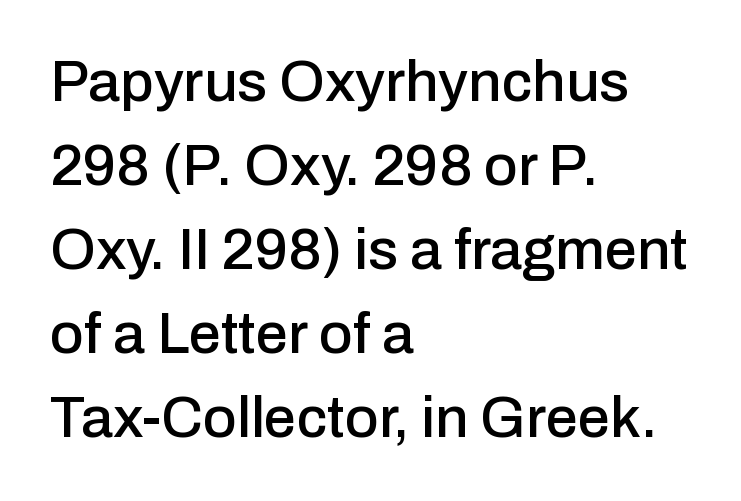
{"serif": "no", "italic": "no", "width": "normal", "stroke_contrast": "low", "x_height": "medium", "monospaced": "no", "underline": "no", "align": "left", "line_spacing": "normal", "line_spacing_ratio": 1.45, "letter_spacing": "normal", "letter_spacing_em": 0.0, "glyph_px": 58}
